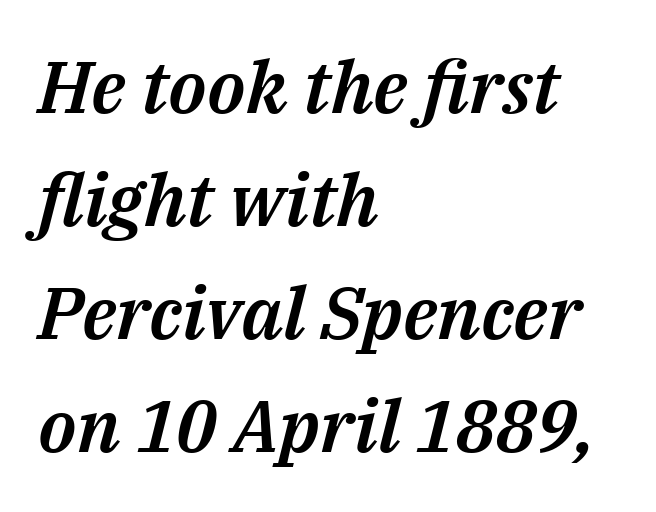
Students, note that the glyphs here touch the page at normal intervals. Reading down the column, the eye jumps a familiar distance to each next line. Rule under the text: the space is simply empty. Style check: oblique.
